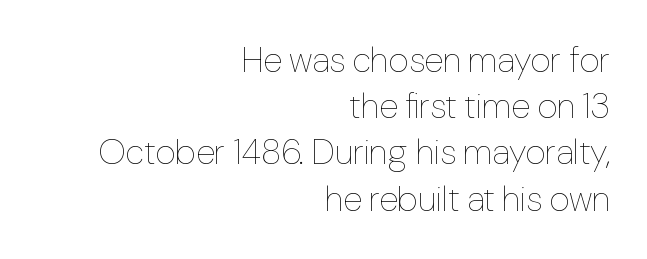
Q: Is the text bold? A: No.
Q: Is the text italic (slanted)? A: No, it is upright.
Q: Is the text underlined? A: No.
Q: How is the paragraph aligned? A: Right-aligned.
Q: Is the spacing between letters normal or unusually wide? A: Normal.
Q: Is the spacing between lines tight, normal or loose? A: Normal.
Q: Width (condensed, normal, or wide)? A: Normal.
Q: Stroke contrast? A: Low.
Q: x-height? A: Medium.
Q: Monospaced? A: No.
